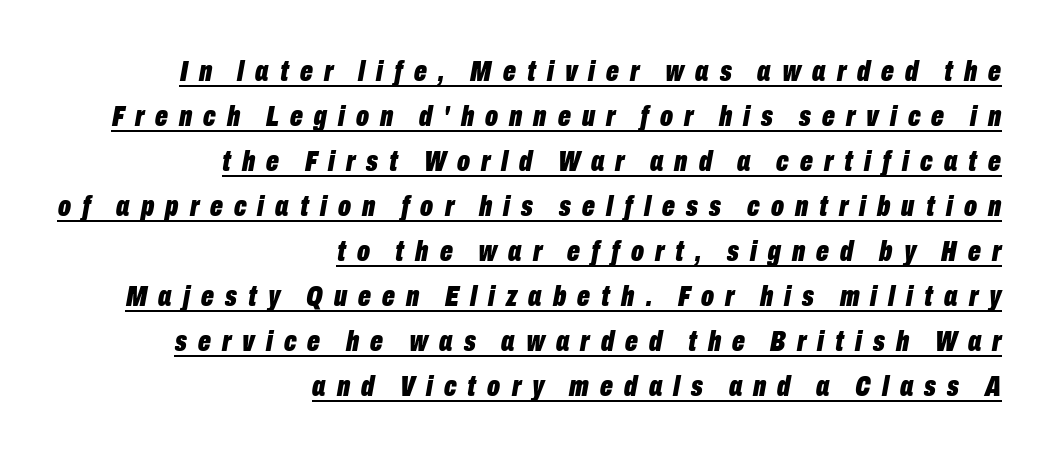
Leftover space on each line is placed entirely before the opening word. Note the varied advance widths — an 'i' is clearly narrower than an 'm'. What decoration does the sample have? An underline. Typesetter's note: full bold, strokes at maximum text heaviness.
